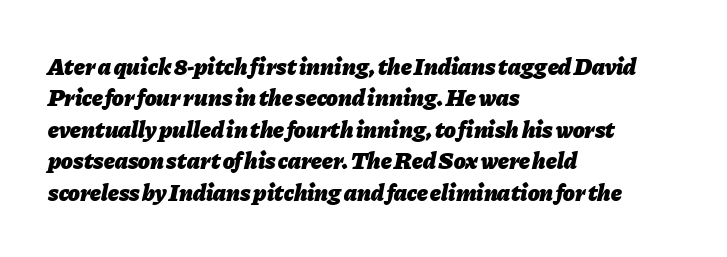
Caption: standard tracking, unaltered. This rendering uses left alignment, leaving the right contour irregular. The gap between lines stays unmarked. Emphasis by weight is at full strength: bold. Regular leading. Designer's note — italics engaged.
